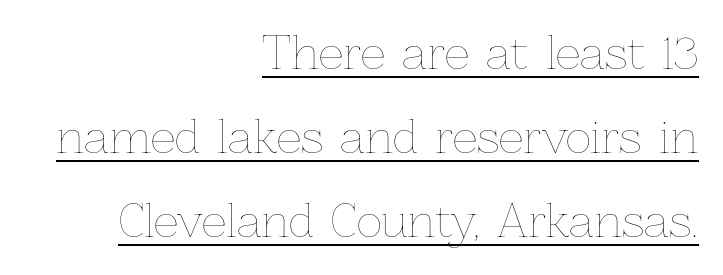
{"italic": "no", "bold": "no", "weight": "thin", "width": "normal", "stroke_contrast": "low", "x_height": "medium", "monospaced": "no", "underline": "yes", "align": "right", "line_spacing": "loose", "line_spacing_ratio": 1.91, "letter_spacing": "normal", "letter_spacing_em": 0.0, "glyph_px": 44}
